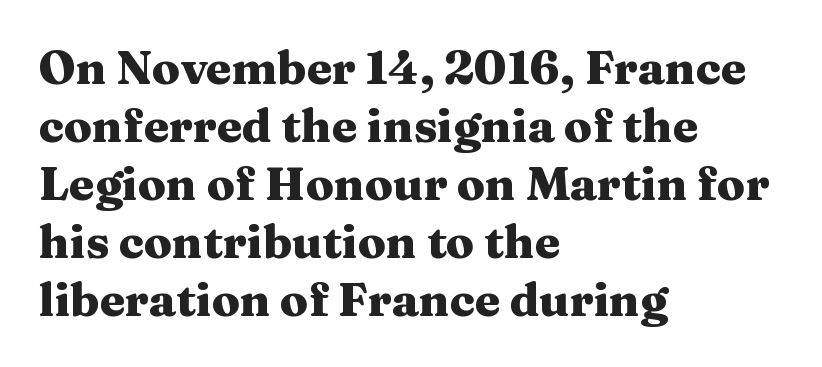
The image shows 46 px heavy, wide serif type, upright; set left-aligned, normal line spacing (1.26x), normal letter spacing, not underlined; medium stroke contrast and a medium x-height.
